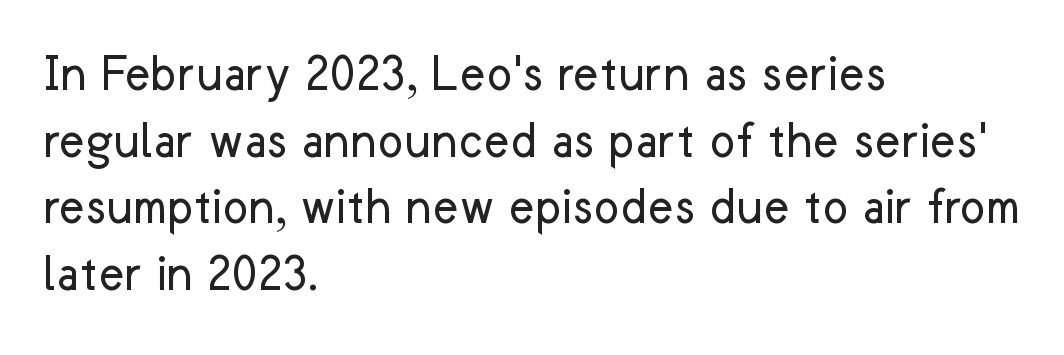
{"serif": "no", "italic": "no", "bold": "no", "weight": "regular", "width": "normal", "stroke_contrast": "low", "x_height": "medium", "monospaced": "no", "underline": "no", "align": "left", "line_spacing_ratio": 1.21, "letter_spacing": "normal", "letter_spacing_em": 0.0, "glyph_px": 55}
